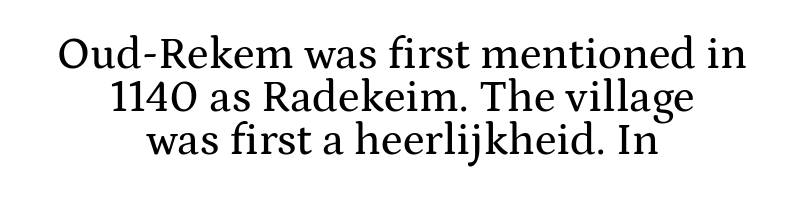
Q: Is the text italic (slanted)? A: No, it is upright.
Q: Is the typeface a serif or a sans-serif typeface? A: Serif.
Q: Is the text underlined? A: No.
Q: How is the paragraph aligned? A: Centered.
Q: Is the spacing between letters normal or unusually wide? A: Normal.
Q: Is the spacing between lines tight, normal or loose? A: Tight.
Q: Width (condensed, normal, or wide)? A: Wide.
Q: Stroke contrast? A: Medium.
Q: x-height? A: Medium.
Q: Monospaced? A: No.
